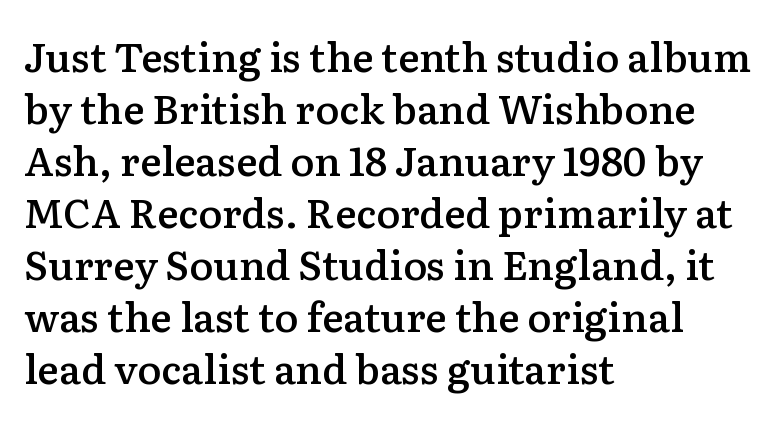
The type family on display is of the serif kind. Left-aligned paragraph, ragged on the right. The passage shown has conventional tracking throughout. The space between consecutive lines is moderate. The passage shown is typed in a proportional face where columns would drift. Every letter is mildly thick-stroked: semibold rather than bold.
